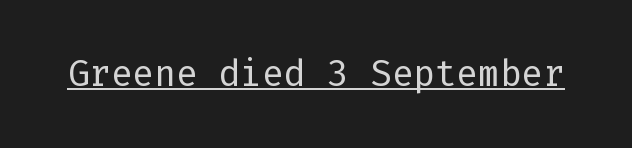
{"serif": "no", "italic": "no", "bold": "no", "weight": "regular", "width": "normal", "stroke_contrast": "low", "x_height": "medium", "underline": "yes", "letter_spacing": "normal", "letter_spacing_em": 0.0, "glyph_px": 36}
